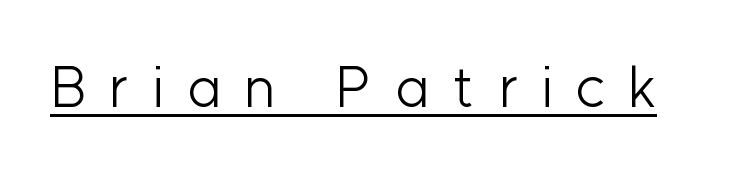
{"serif": "no", "italic": "no", "bold": "no", "weight": "light", "width": "normal", "stroke_contrast": "low", "x_height": "medium", "monospaced": "no", "underline": "yes", "letter_spacing": "wide", "letter_spacing_em": 0.41, "glyph_px": 57}
